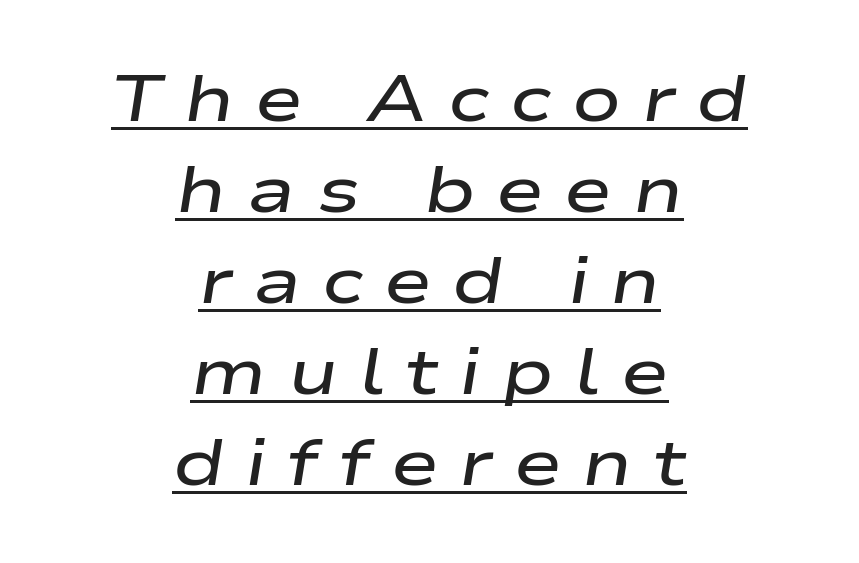
The image shows 65 px semibold, wide type, italic (leaning right); set centered, normal line spacing (1.4x), unusually wide letter spacing (+0.32 em), underlined; low stroke contrast and a medium x-height.
